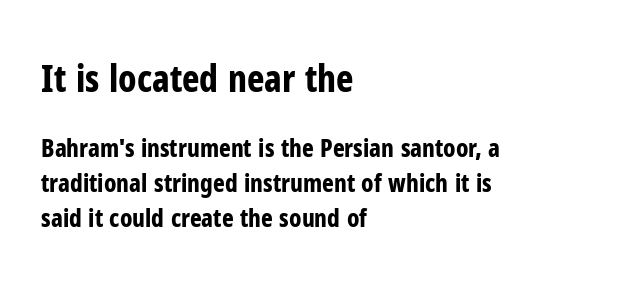
{"serif": "no", "italic": "no", "bold": "yes", "weight": "bold", "width": "condensed", "stroke_contrast": "low", "x_height": "medium", "monospaced": "no", "underline": "no", "align": "left", "line_spacing": "normal", "line_spacing_ratio": 1.39, "letter_spacing": "normal", "letter_spacing_em": 0.0, "larger_block": "first", "size_ratio": 1.48, "glyph_px": 37}
